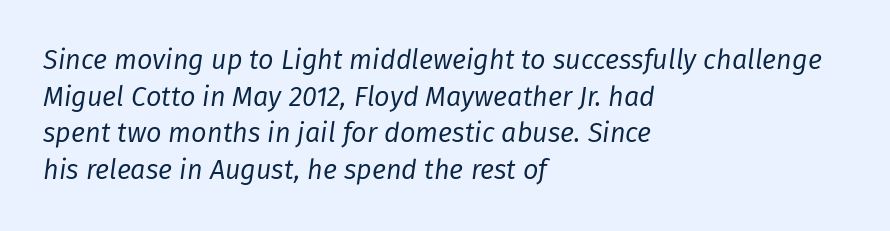
The image shows 27 px text type, italic (leaning right); set left-aligned, normal line spacing (1.36x), normal letter spacing, not underlined.
